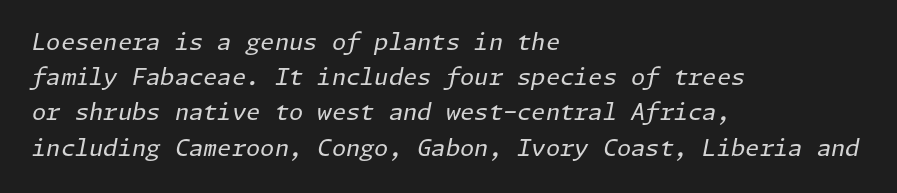
Horizontal bands of white between lines are of average thickness. The text carries the slant typical of an italic or oblique font. Plain, unruled lines of type. Observe the ordinary spacing: letters are neighbours, not strangers.
